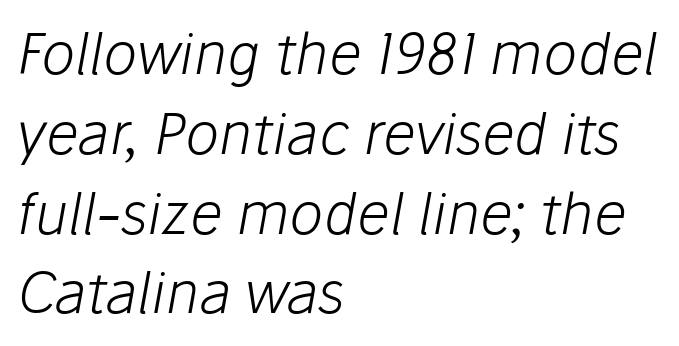
The image shows 57 px light type, italic (leaning right); set left-aligned, normal line spacing (1.4x), normal letter spacing, not underlined; low stroke contrast and a medium x-height.
